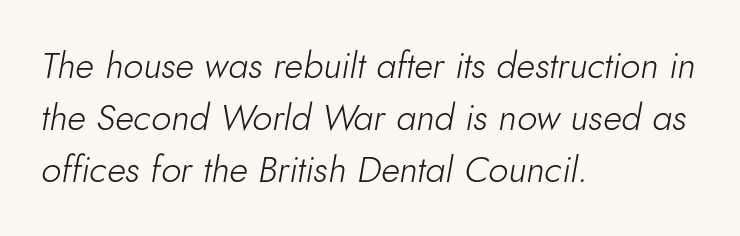
Q: Is the text bold? A: No.
Q: Is the text italic (slanted)? A: Yes, it leans right by about 10 degrees.
Q: Is the text underlined? A: No.
Q: How is the paragraph aligned? A: Left-aligned.
Q: Is the spacing between letters normal or unusually wide? A: Normal.
Q: Is the spacing between lines tight, normal or loose? A: Normal.
Q: Width (condensed, normal, or wide)? A: Normal.
Q: Stroke contrast? A: Low.
Q: x-height? A: Small.
Q: Monospaced? A: No.
